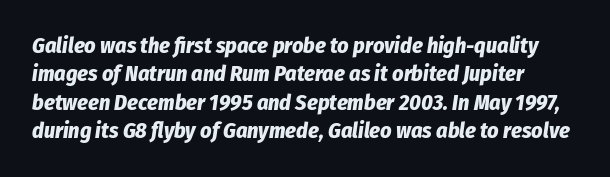
{"italic": "yes", "lean": "right", "slant_degrees": 8, "bold": "yes", "underline": "no", "line_spacing": "normal", "line_spacing_ratio": 1.29, "letter_spacing": "normal", "letter_spacing_em": 0.0, "glyph_px": 22}
